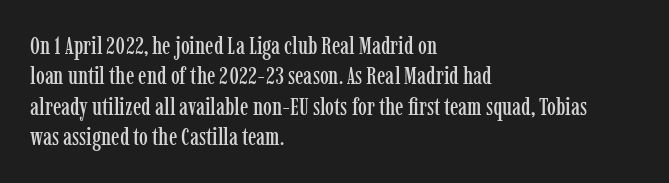
The typography opts for an upright posture over an oblique one. The letterforms sit shoulder to shoulder at normal distance. Compared with a centered layout, this one pins lines to the left instead. Descenders are the only things crossing below the line.
